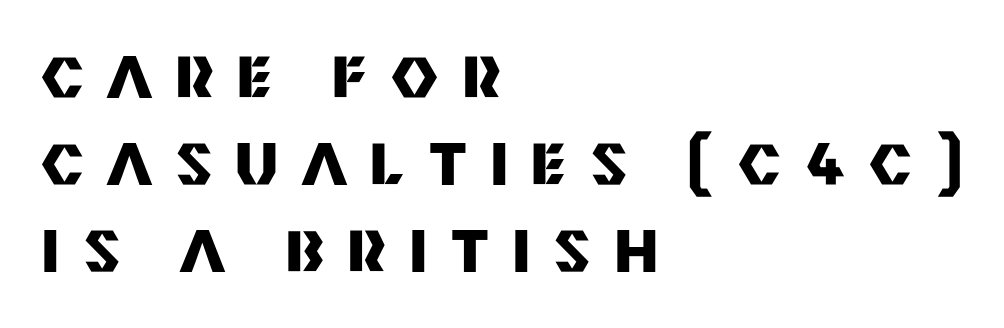
Q: Is the text bold? A: Yes.
Q: Is the text italic (slanted)? A: No, it is upright.
Q: Is the typeface a serif or a sans-serif typeface? A: Sans-serif.
Q: Is the text underlined? A: No.
Q: How is the paragraph aligned? A: Left-aligned.
Q: Is the spacing between letters normal or unusually wide? A: Unusually wide.
Q: Is the spacing between lines tight, normal or loose? A: Normal.
Q: Width (condensed, normal, or wide)? A: Normal.
Q: Stroke contrast? A: Medium.
Q: x-height? A: Large.
Q: Monospaced? A: No.
